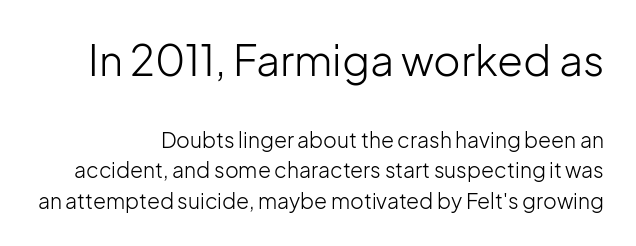
Q: Is the text bold? A: No.
Q: Is the text italic (slanted)? A: No, it is upright.
Q: Is the typeface a serif or a sans-serif typeface? A: Sans-serif.
Q: Is the text underlined? A: No.
Q: Is the spacing between letters normal or unusually wide? A: Normal.
Q: Is the spacing between lines tight, normal or loose? A: Normal.
Q: Which block of text is set in a larger size, the first (top) or the second (bottom)? A: The first (top) one.
Q: Width (condensed, normal, or wide)? A: Normal.
Q: Stroke contrast? A: Low.
Q: x-height? A: Medium.
Q: Monospaced? A: No.
